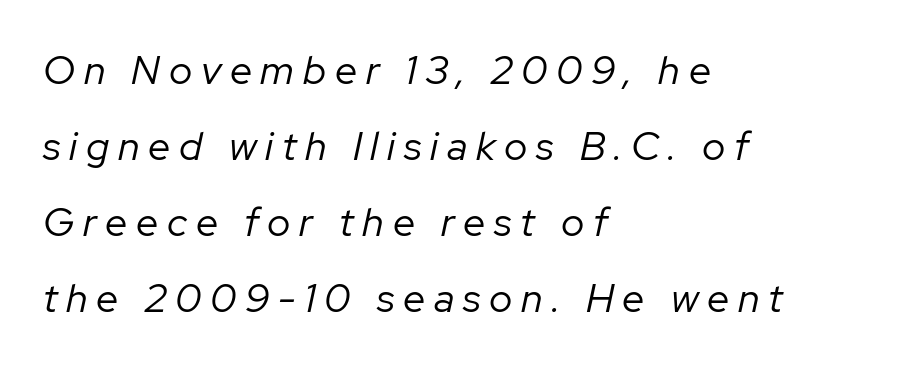
{"italic": "yes", "lean": "right", "slant_degrees": 12, "bold": "no", "weight": "regular", "width": "normal", "stroke_contrast": "low", "x_height": "medium", "monospaced": "no", "underline": "no", "align": "left", "line_spacing": "loose", "line_spacing_ratio": 1.9, "letter_spacing": "wide", "letter_spacing_em": 0.22, "glyph_px": 40}
